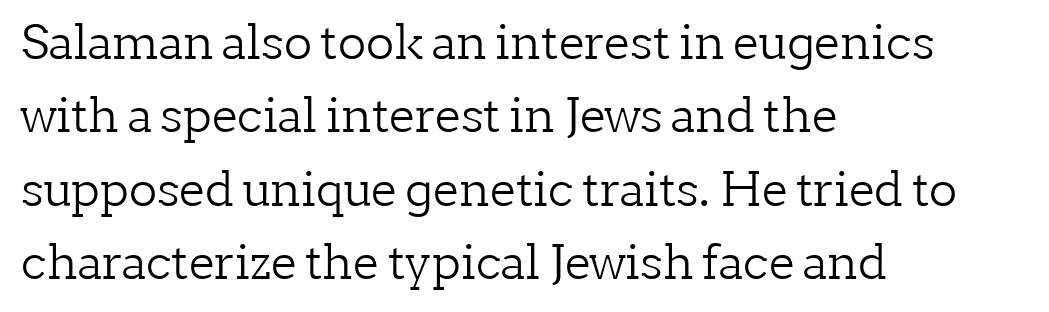
{"serif": "yes", "italic": "no", "bold": "no", "weight": "light", "width": "normal", "stroke_contrast": "low", "x_height": "medium", "monospaced": "no", "underline": "no", "align": "left", "line_spacing": "normal", "line_spacing_ratio": 1.56, "letter_spacing": "normal", "letter_spacing_em": 0.0, "glyph_px": 47}
